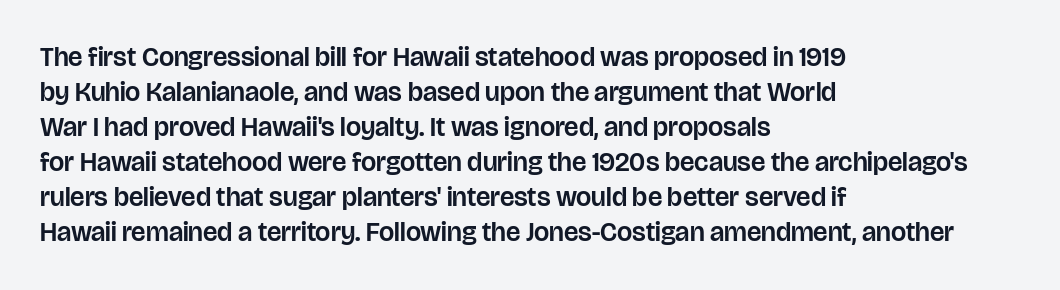
{"italic": "no", "underline": "no", "align": "left", "line_spacing": "normal", "line_spacing_ratio": 1.3, "letter_spacing": "normal", "letter_spacing_em": 0.0, "glyph_px": 27}
